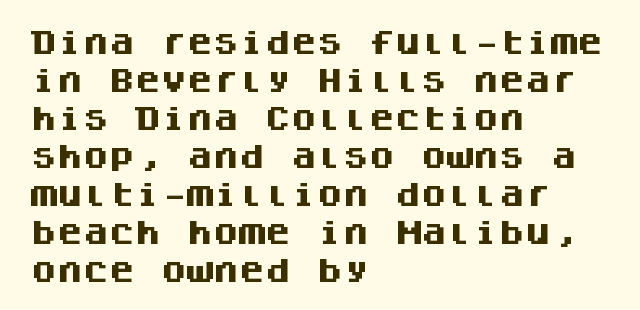
Horizontal alignment here is leftward, the default for most running prose. Nothing unusual about the tracking: characters are spaced as the font intends. Students, observe: this is what conventionally led text looks like. Does the lettering tilt? It doesn't — this is upright.
